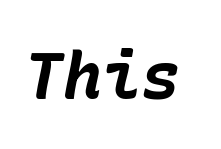
Q: Is the text bold? A: Yes.
Q: Is the text italic (slanted)? A: Yes, it leans right by about 10 degrees.
Q: Is the text underlined? A: No.
Q: Is the spacing between letters normal or unusually wide? A: Normal.
Q: Width (condensed, normal, or wide)? A: Normal.
Q: Stroke contrast? A: Low.
Q: x-height? A: Medium.
